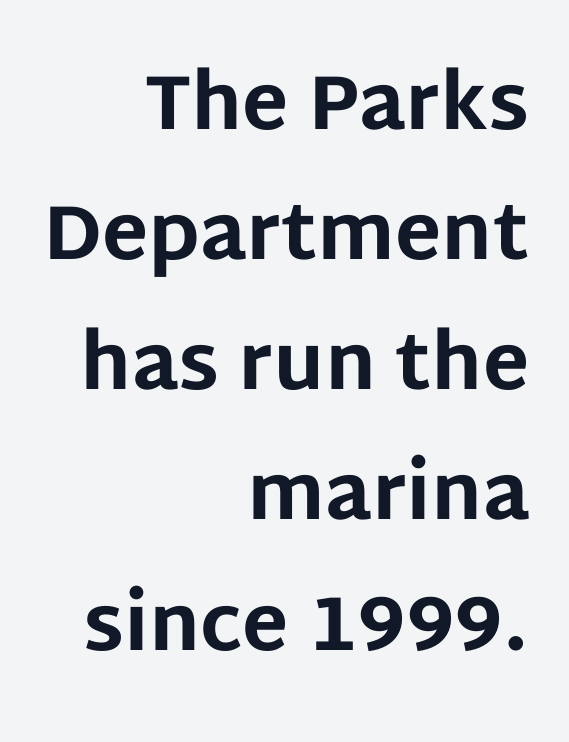
{"serif": "no", "italic": "no", "bold": "yes", "weight": "bold", "width": "normal", "stroke_contrast": "low", "x_height": "large", "monospaced": "no", "underline": "no", "align": "right", "line_spacing": "normal", "line_spacing_ratio": 1.69, "letter_spacing": "normal", "letter_spacing_em": 0.0, "glyph_px": 77}
